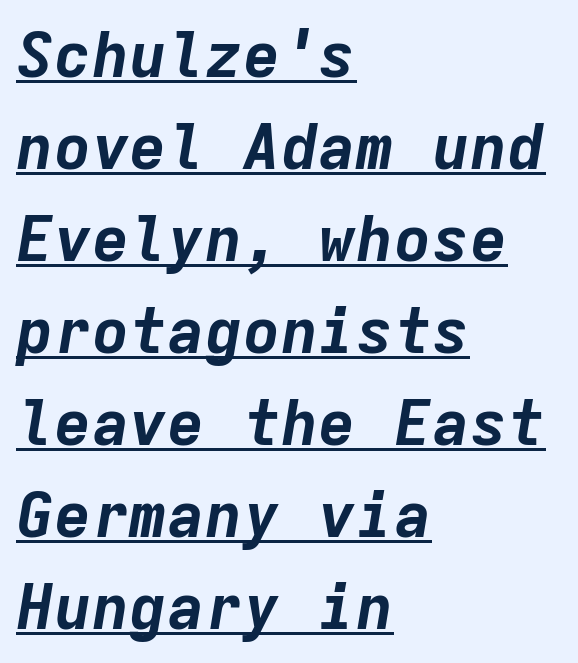
{"italic": "yes", "lean": "right", "slant_degrees": 9, "bold": "yes", "weight": "bold", "width": "normal", "stroke_contrast": "low", "x_height": "medium", "monospaced": "yes", "underline": "yes", "align": "left", "line_spacing": "normal", "line_spacing_ratio": 1.46, "letter_spacing": "normal", "letter_spacing_em": 0.0, "glyph_px": 63}
